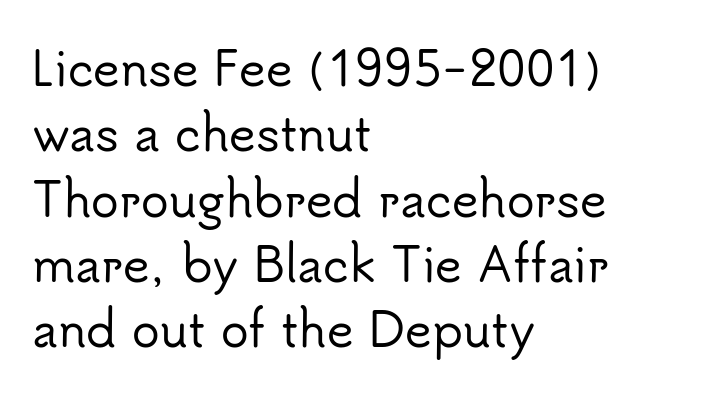
{"serif": "no", "italic": "no", "width": "normal", "stroke_contrast": "low", "x_height": "small", "monospaced": "no", "underline": "no", "align": "left", "line_spacing": "normal", "line_spacing_ratio": 1.42, "letter_spacing": "normal", "letter_spacing_em": 0.0, "glyph_px": 46}
